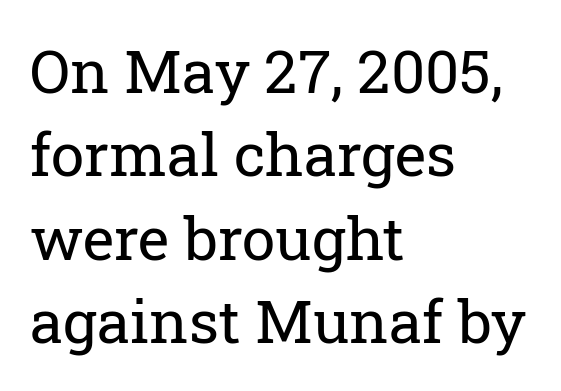
The image shows 60 px regular-weight serif type, upright; set left-aligned, normal line spacing (1.39x), normal letter spacing, not underlined; low stroke contrast and a medium x-height.
